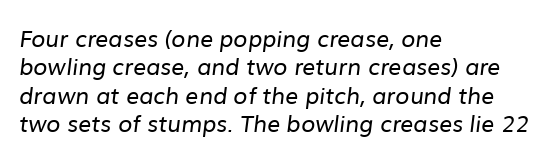
Typeset ragged right — the left edge is the straight one. Weight class: somewhere from thin through regular. Characters follow at the spacing the type designer built in. Descender tails drop into unmarked territory.
